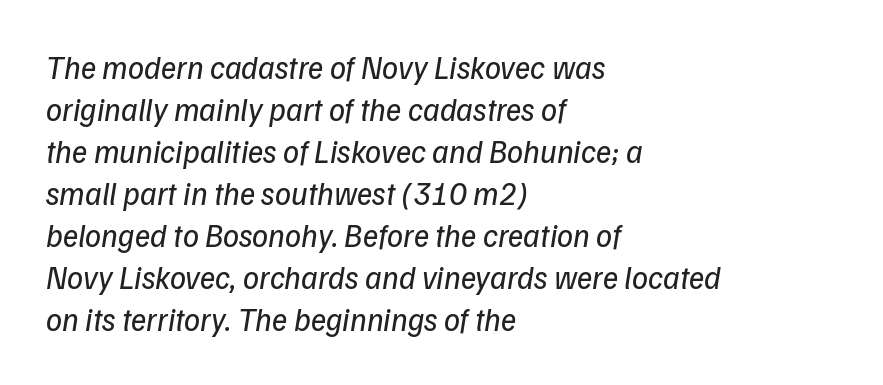
The image shows 32 px regular-weight type, italic (leaning right); set left-aligned, normal line spacing (1.31x), normal letter spacing, not underlined; low stroke contrast and a medium x-height.
